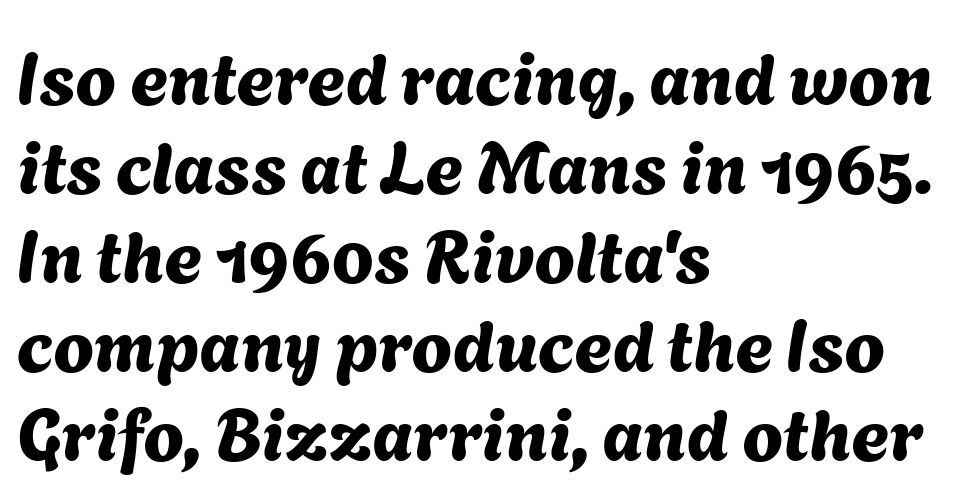
These lines are rendered in a variable-pitch font. Where is the straight margin? On the left. A bare baseline throughout the passage. In terms of letterspacing, this is plain default setting. These lines are composed in type without serifs.
